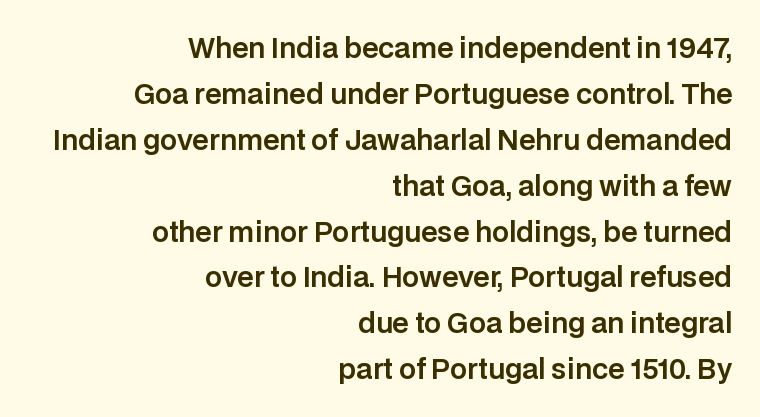
Q: Is the text italic (slanted)? A: No, it is upright.
Q: Is the text underlined? A: No.
Q: How is the paragraph aligned? A: Right-aligned.
Q: Is the spacing between letters normal or unusually wide? A: Normal.
Q: Is the spacing between lines tight, normal or loose? A: Normal.
